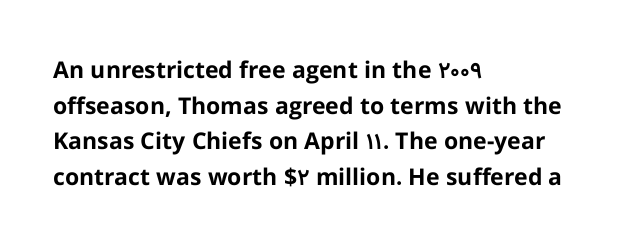
Is the block centered? No — it sits flush against the left margin. A full-strength bold gives these letters their thick strokes. The zone under the glyphs is completely vacant. This sample uses an upright cut, with every glyph sitting square on the baseline. The passage shown has conventional tracking throughout. The line-height multiplier appears to be the usual default.
